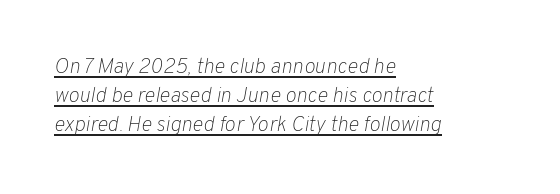
The image shows 21 px text type, italic (leaning right); set left-aligned, normal line spacing (1.38x), normal letter spacing, underlined.
